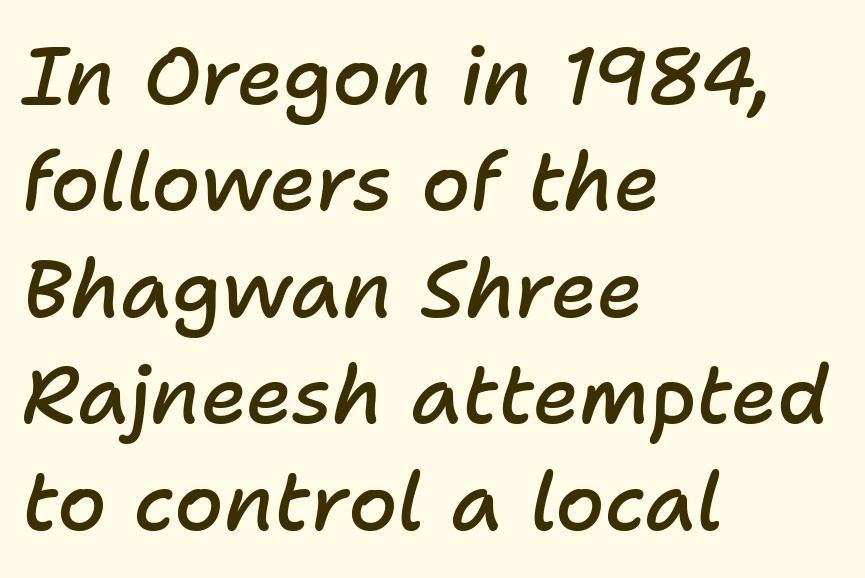
Designer's note — italics engaged. A student would call this left alignment; a typographer would say flush left, rag right. This sample uses plain, unmodified letter spacing. Think of a printed novel: that variable character pitch is what you see here.
